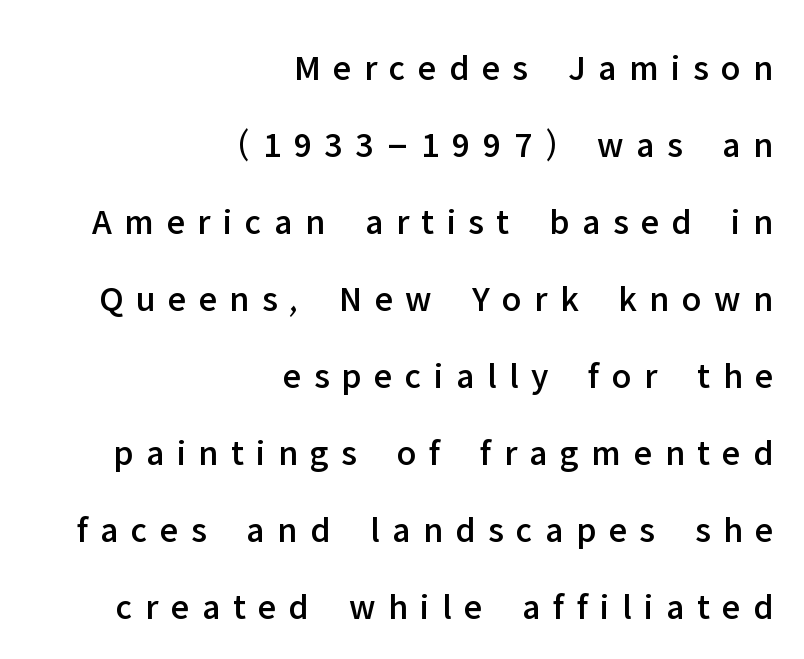
Q: Is the text italic (slanted)? A: No, it is upright.
Q: Is the typeface a serif or a sans-serif typeface? A: Sans-serif.
Q: Is the text underlined? A: No.
Q: How is the paragraph aligned? A: Right-aligned.
Q: Is the spacing between letters normal or unusually wide? A: Unusually wide.
Q: Is the spacing between lines tight, normal or loose? A: Loose.
Q: Width (condensed, normal, or wide)? A: Normal.
Q: Stroke contrast? A: Low.
Q: x-height? A: Medium.
Q: Monospaced? A: No.
